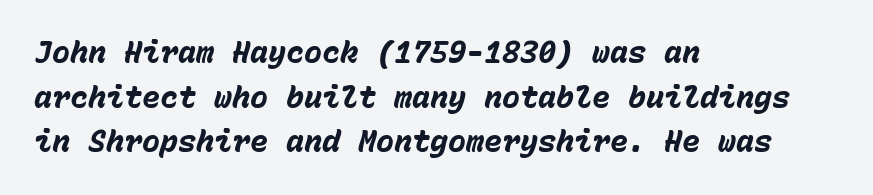
Q: Is the text bold? A: Yes.
Q: Is the text italic (slanted)? A: Yes, it leans right by about 15 degrees.
Q: Is the text underlined? A: No.
Q: How is the paragraph aligned? A: Left-aligned.
Q: Is the spacing between letters normal or unusually wide? A: Normal.
Q: Is the spacing between lines tight, normal or loose? A: Normal.
Q: Width (condensed, normal, or wide)? A: Normal.
Q: Stroke contrast? A: Low.
Q: x-height? A: Medium.
Q: Monospaced? A: Yes.
